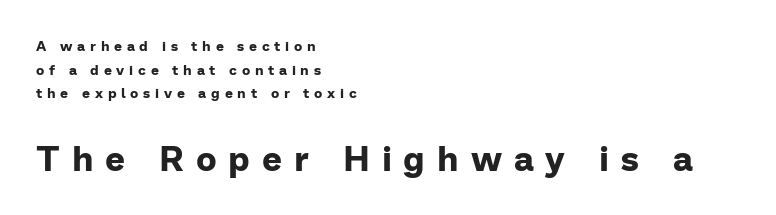
Q: Is the text bold? A: Yes.
Q: Is the text italic (slanted)? A: No, it is upright.
Q: Is the typeface a serif or a sans-serif typeface? A: Sans-serif.
Q: Is the text underlined? A: No.
Q: How is the paragraph aligned? A: Left-aligned.
Q: Is the spacing between letters normal or unusually wide? A: Unusually wide.
Q: Is the spacing between lines tight, normal or loose? A: Normal.
Q: Which block of text is set in a larger size, the first (top) or the second (bottom)? A: The second (bottom) one.
Q: Width (condensed, normal, or wide)? A: Normal.
Q: Stroke contrast? A: Low.
Q: x-height? A: Medium.
Q: Monospaced? A: No.
